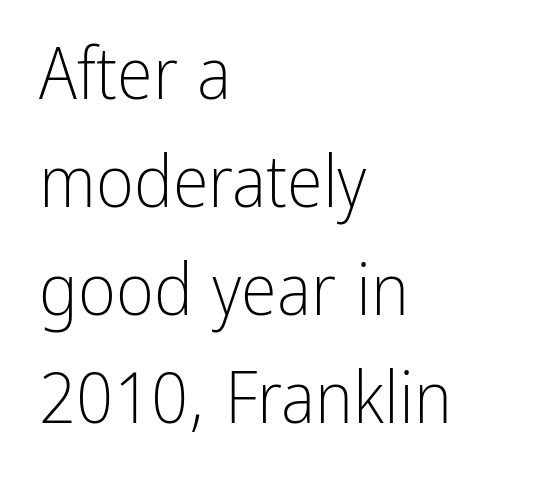
The image shows 73 px light, condensed sans-serif type, upright; set left-aligned, normal line spacing (1.48x), normal letter spacing, not underlined; low stroke contrast and a medium x-height.
